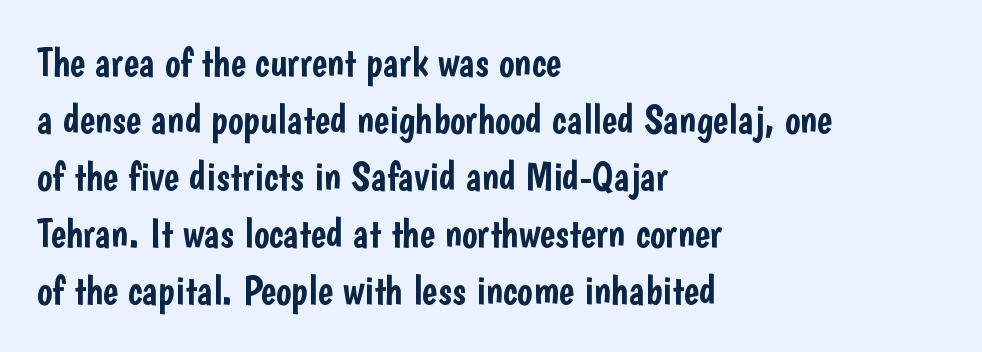
Q: Is the text italic (slanted)? A: No, it is upright.
Q: Is the typeface a serif or a sans-serif typeface? A: Sans-serif.
Q: Is the text underlined? A: No.
Q: How is the paragraph aligned? A: Left-aligned.
Q: Is the spacing between letters normal or unusually wide? A: Normal.
Q: Is the spacing between lines tight, normal or loose? A: Normal.
Q: Width (condensed, normal, or wide)? A: Condensed.
Q: Stroke contrast? A: Low.
Q: x-height? A: Medium.
Q: Monospaced? A: No.
